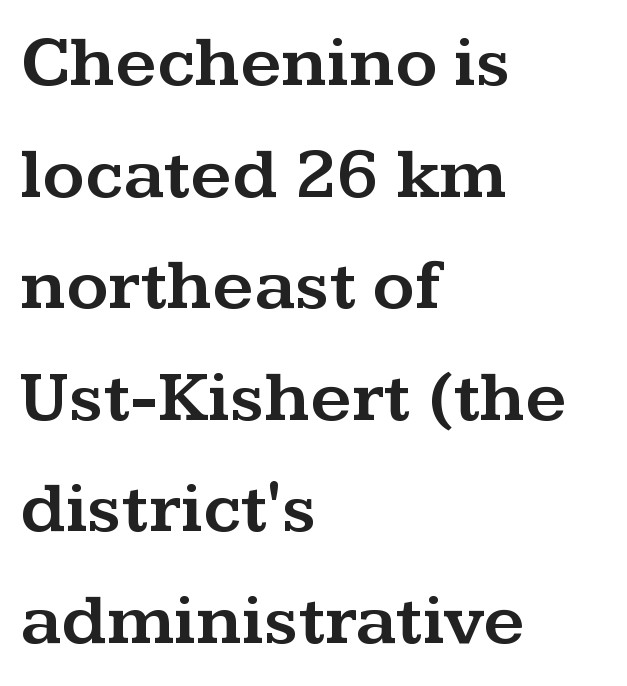
Q: Is the text italic (slanted)? A: No, it is upright.
Q: Is the typeface a serif or a sans-serif typeface? A: Serif.
Q: Is the text underlined? A: No.
Q: How is the paragraph aligned? A: Left-aligned.
Q: Is the spacing between letters normal or unusually wide? A: Normal.
Q: Is the spacing between lines tight, normal or loose? A: Normal.
Q: Width (condensed, normal, or wide)? A: Wide.
Q: Stroke contrast? A: Medium.
Q: x-height? A: Medium.
Q: Monospaced? A: No.
